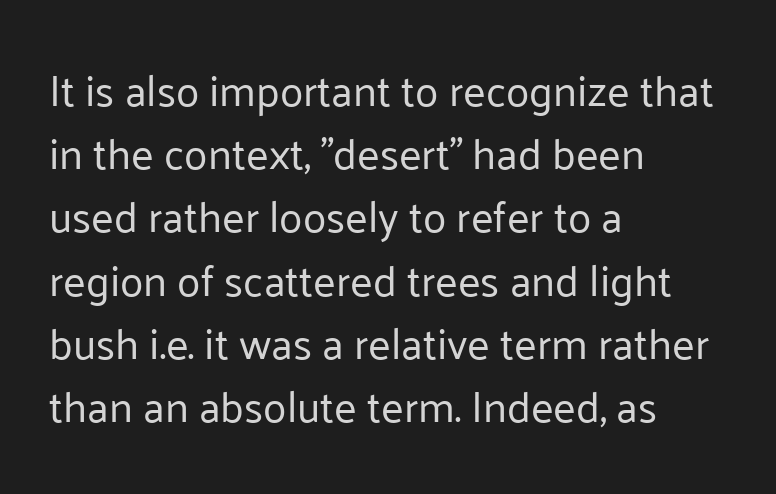
The image shows 43 px regular-weight sans-serif type, upright; set left-aligned, normal line spacing (1.47x), normal letter spacing, not underlined; low stroke contrast and a medium x-height.
